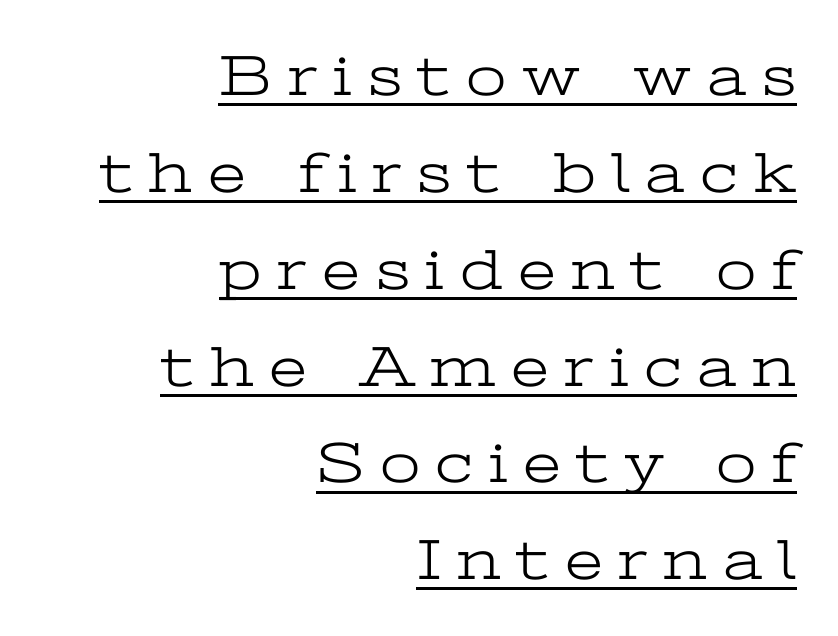
Q: Is the text bold? A: No.
Q: Is the text italic (slanted)? A: No, it is upright.
Q: Is the typeface a serif or a sans-serif typeface? A: Serif.
Q: Is the text underlined? A: Yes.
Q: How is the paragraph aligned? A: Right-aligned.
Q: Is the spacing between letters normal or unusually wide? A: Unusually wide.
Q: Is the spacing between lines tight, normal or loose? A: Normal.
Q: Width (condensed, normal, or wide)? A: Wide.
Q: Stroke contrast? A: Low.
Q: x-height? A: Medium.
Q: Monospaced? A: No.
